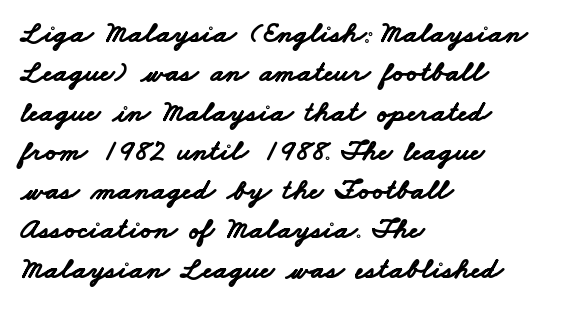
Q: Is the text bold? A: Yes.
Q: Is the typeface a serif or a sans-serif typeface? A: Sans-serif.
Q: Is the text underlined? A: No.
Q: How is the paragraph aligned? A: Left-aligned.
Q: Is the spacing between letters normal or unusually wide? A: Normal.
Q: Is the spacing between lines tight, normal or loose? A: Normal.
Q: Width (condensed, normal, or wide)? A: Wide.
Q: Stroke contrast? A: Low.
Q: x-height? A: Small.
Q: Monospaced? A: No.
